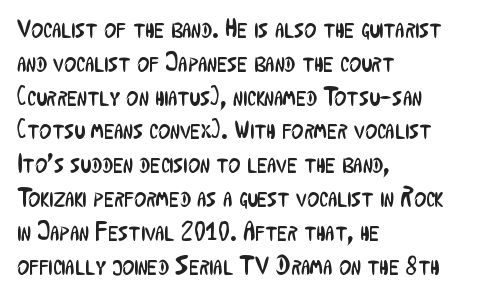
{"italic": "no", "bold": "no", "underline": "no", "align": "left", "line_spacing": "normal", "line_spacing_ratio": 1.3, "letter_spacing": "normal", "letter_spacing_em": 0.0, "glyph_px": 26}
